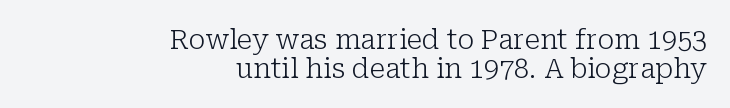
{"italic": "no", "bold": "no", "underline": "no", "align": "right", "line_spacing": "tight", "line_spacing_ratio": 1.06, "letter_spacing": "normal", "letter_spacing_em": 0.0, "glyph_px": 27}
